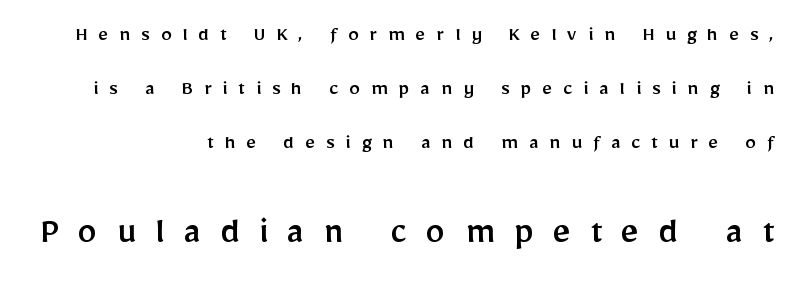
{"serif": "no", "italic": "no", "width": "normal", "stroke_contrast": "low", "x_height": "medium", "monospaced": "no", "underline": "no", "align": "right", "line_spacing": "loose", "line_spacing_ratio": 2.45, "letter_spacing": "wide", "letter_spacing_em": 0.49, "larger_block": "second", "size_ratio": 1.77, "glyph_px": 39}
